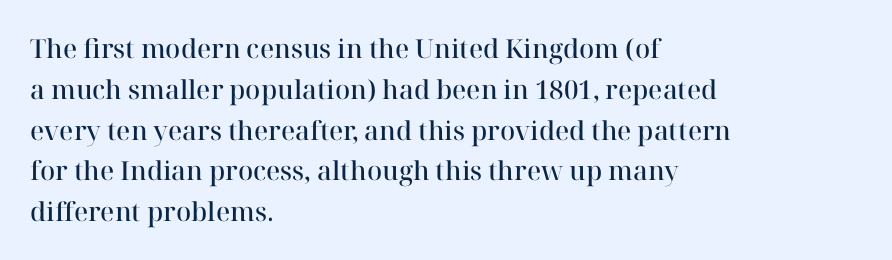
Q: Is the text bold? A: Semi-bold.
Q: Is the text italic (slanted)? A: No, it is upright.
Q: Is the text underlined? A: No.
Q: How is the paragraph aligned? A: Left-aligned.
Q: Is the spacing between letters normal or unusually wide? A: Normal.
Q: Is the spacing between lines tight, normal or loose? A: Normal.
